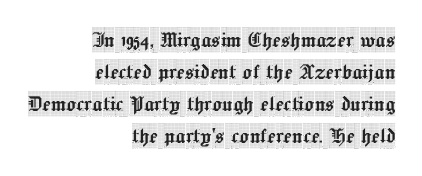
Teacher's note: observe the even right margin — that is flush-right alignment. The gap between lines stays unmarked. Each new line begins a customary step beneath the previous one. Tall strokes in this sample are plumb rather than angled. Caption: standard tracking, unaltered.
